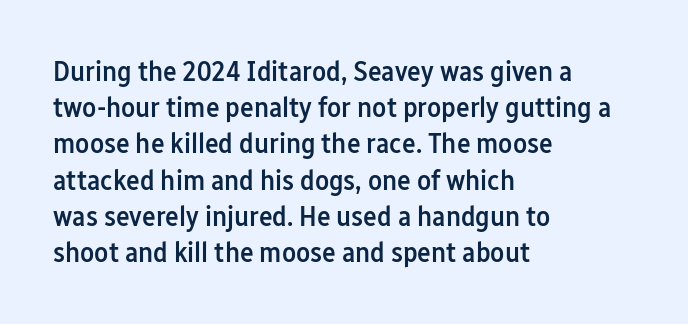
The image shows 29 px semibold, condensed sans-serif type, upright; set left-aligned, normal line spacing (1.25x), normal letter spacing, not underlined; low stroke contrast and a medium x-height.
